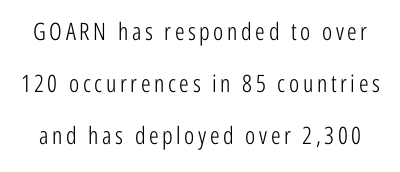
The image shows 24 px text type, upright; set loose line spacing (2.16x), not underlined.
